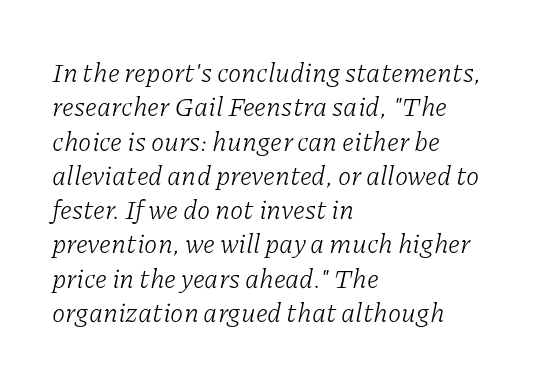
Q: Is the text bold? A: No.
Q: Is the text italic (slanted)? A: Yes, it leans right by about 11 degrees.
Q: Is the text underlined? A: No.
Q: How is the paragraph aligned? A: Left-aligned.
Q: Is the spacing between letters normal or unusually wide? A: Normal.
Q: Is the spacing between lines tight, normal or loose? A: Normal.
